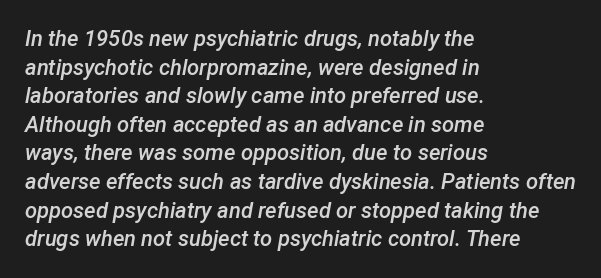
Q: Is the text bold? A: Semi-bold.
Q: Is the text italic (slanted)? A: Yes, it leans right by about 12 degrees.
Q: Is the text underlined? A: No.
Q: How is the paragraph aligned? A: Left-aligned.
Q: Is the spacing between letters normal or unusually wide? A: Normal.
Q: Is the spacing between lines tight, normal or loose? A: Normal.
